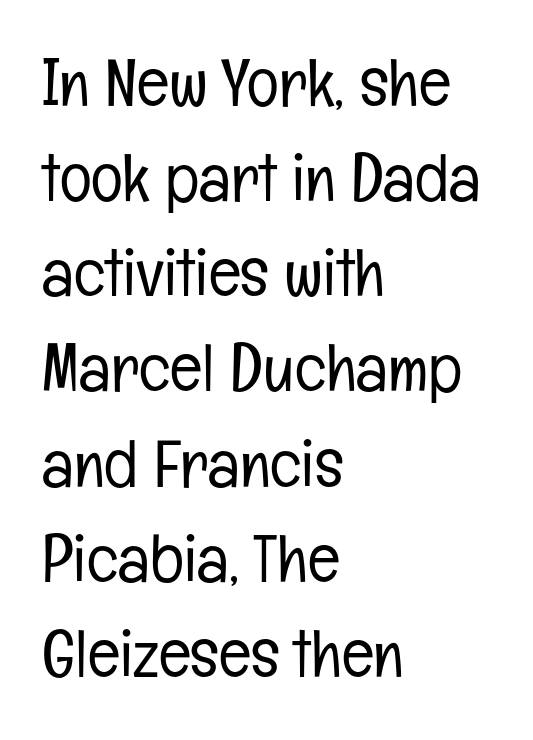
Q: Is the text bold? A: No.
Q: Is the text italic (slanted)? A: No, it is upright.
Q: Is the typeface a serif or a sans-serif typeface? A: Sans-serif.
Q: Is the text underlined? A: No.
Q: How is the paragraph aligned? A: Left-aligned.
Q: Is the spacing between letters normal or unusually wide? A: Normal.
Q: Is the spacing between lines tight, normal or loose? A: Normal.
Q: Width (condensed, normal, or wide)? A: Condensed.
Q: Stroke contrast? A: Low.
Q: x-height? A: Medium.
Q: Monospaced? A: No.
